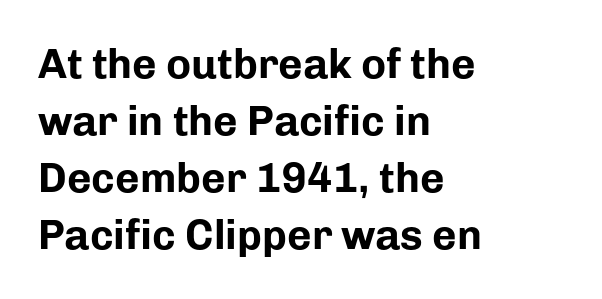
The ragged edge is on the right, which tells us the setting is flush left. The glyphs in this specimen are sans serif. Anything drawn beneath the words? Only blank space. Nope, not italic — everything's standing straight. The rendering uses a moderate line-height, typical for paragraphs.
